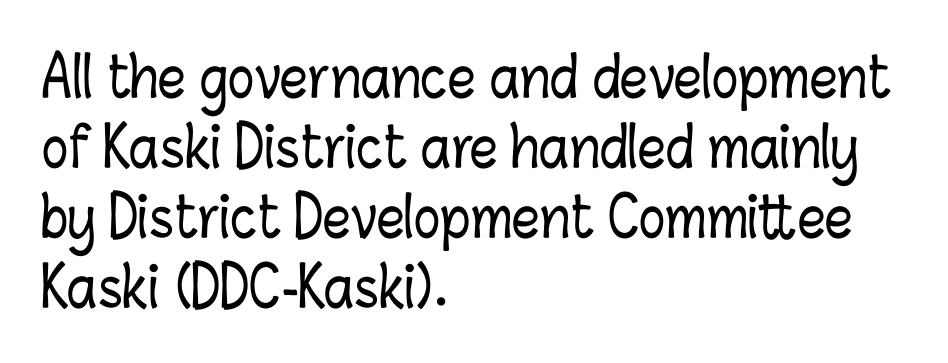
Q: Is the text italic (slanted)? A: No, it is upright.
Q: Is the text underlined? A: No.
Q: How is the paragraph aligned? A: Left-aligned.
Q: Is the spacing between letters normal or unusually wide? A: Normal.
Q: Is the spacing between lines tight, normal or loose? A: Normal.
Q: Width (condensed, normal, or wide)? A: Condensed.
Q: Stroke contrast? A: Low.
Q: x-height? A: Medium.
Q: Monospaced? A: No.
